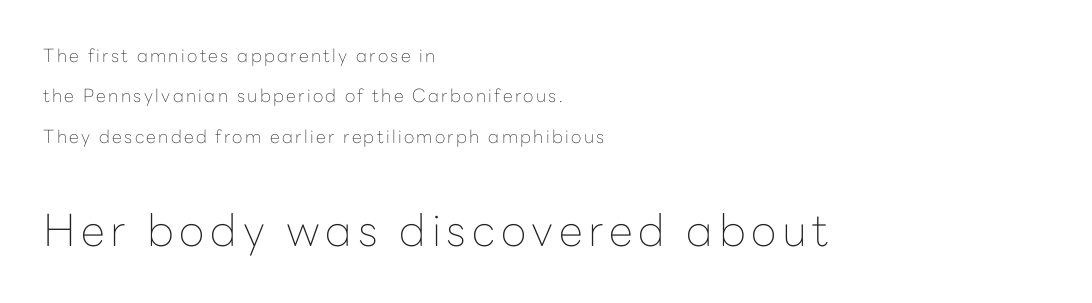
Q: Is the text bold? A: No.
Q: Is the text italic (slanted)? A: No, it is upright.
Q: Is the typeface a serif or a sans-serif typeface? A: Sans-serif.
Q: Is the text underlined? A: No.
Q: How is the paragraph aligned? A: Left-aligned.
Q: Is the spacing between lines tight, normal or loose? A: Loose.
Q: Which block of text is set in a larger size, the first (top) or the second (bottom)? A: The second (bottom) one.
Q: Width (condensed, normal, or wide)? A: Normal.
Q: Stroke contrast? A: Low.
Q: x-height? A: Medium.
Q: Monospaced? A: No.
